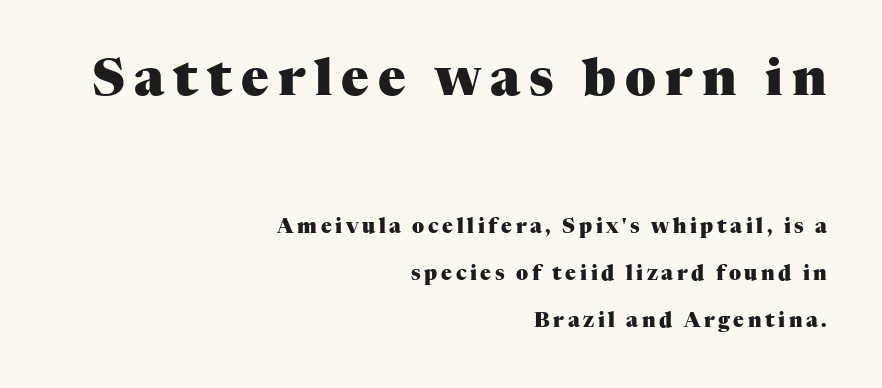
Check under the words: just untouched page. The specimen reads as upright at a glance. You could fit nearly another row in the gap between these rows. The rendering shrinks the type as you move from the upper chunk to the lower. Strokes here are thick enough to call this a true bold. In terms of letterform style, serifs are clearly present.
